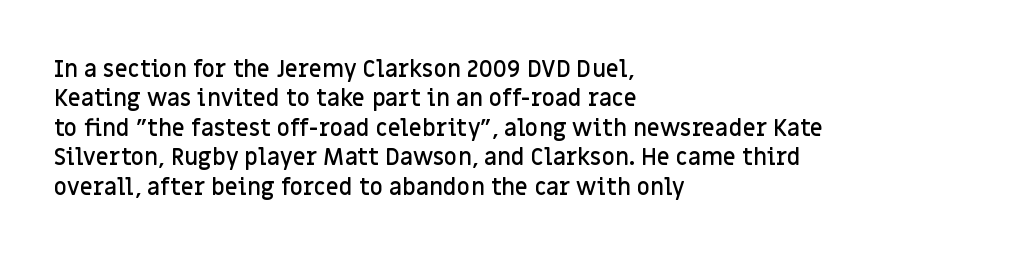
The image shows 23 px text type, upright; set left-aligned, normal line spacing (1.28x), normal letter spacing, not underlined.
